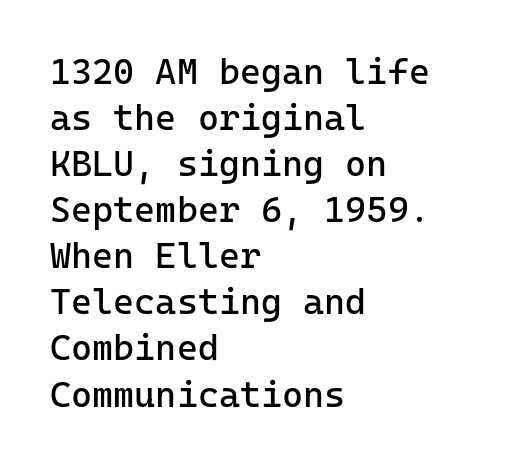
{"serif": "no", "italic": "no", "bold": "no", "weight": "regular", "width": "normal", "stroke_contrast": "low", "x_height": "medium", "monospaced": "yes", "underline": "no", "align": "left", "line_spacing": "normal", "line_spacing_ratio": 1.28, "letter_spacing": "normal", "letter_spacing_em": 0.0, "glyph_px": 36}
